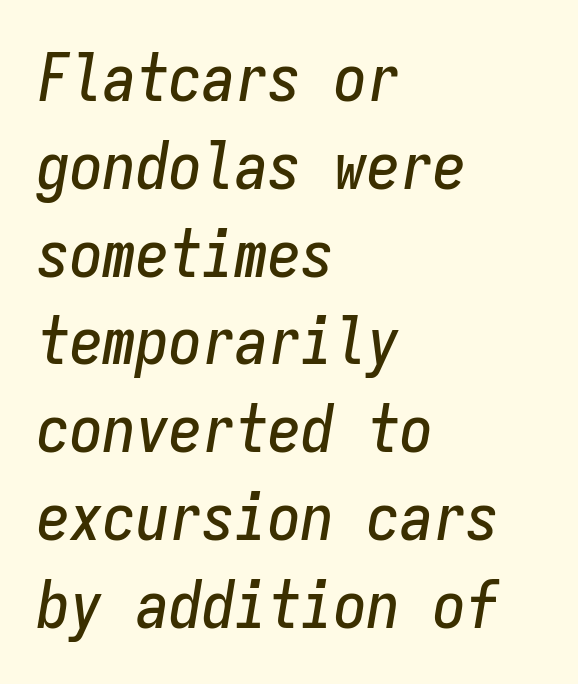
Horizontal bands of white between lines are of average thickness. Every character here occupies the same horizontal width, giving the sample a typewriter-like rhythm. Honestly, there is no underline to notice here at all. Look at the tracking — it's just the regular setting, nothing added.
